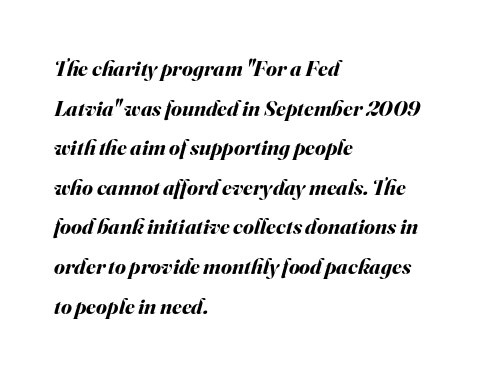
{"italic": "yes", "lean": "right", "slant_degrees": 16, "bold": "yes", "underline": "no", "align": "left", "line_spacing_ratio": 1.8, "letter_spacing": "normal", "letter_spacing_em": 0.0, "glyph_px": 22}
